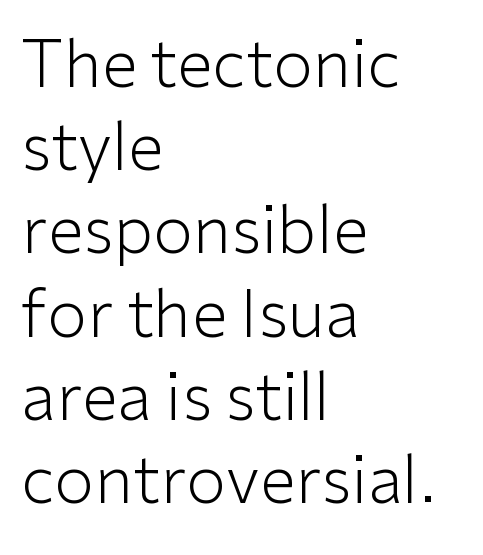
{"serif": "no", "italic": "no", "bold": "no", "weight": "light", "width": "normal", "stroke_contrast": "low", "x_height": "medium", "monospaced": "no", "underline": "no", "align": "left", "line_spacing": "normal", "line_spacing_ratio": 1.28, "letter_spacing": "normal", "letter_spacing_em": 0.0, "glyph_px": 65}
